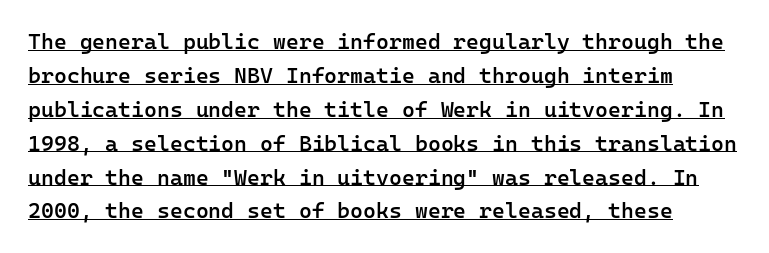
The image shows 22 px text type, upright; set normal line spacing (1.54x), normal letter spacing, underlined.
